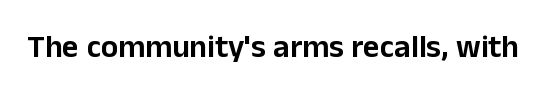
{"serif": "no", "italic": "no", "width": "normal", "stroke_contrast": "low", "x_height": "medium", "monospaced": "no", "underline": "no", "letter_spacing": "normal", "letter_spacing_em": 0.0, "glyph_px": 32}
